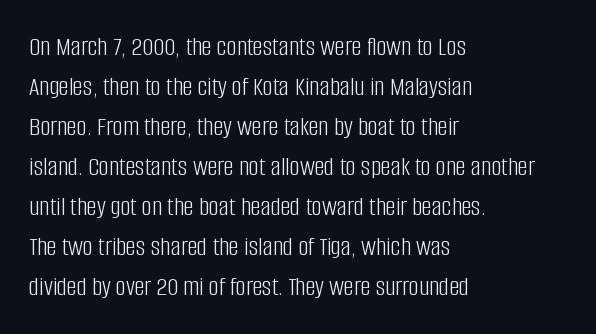
This sample has the flowing, uneven cadence of proportional lettering. You can tell from the bare stems that sans-serif type was used. Students, note that the glyphs here touch the page at normal intervals. Short and long lines alike share a common starting point at left.
